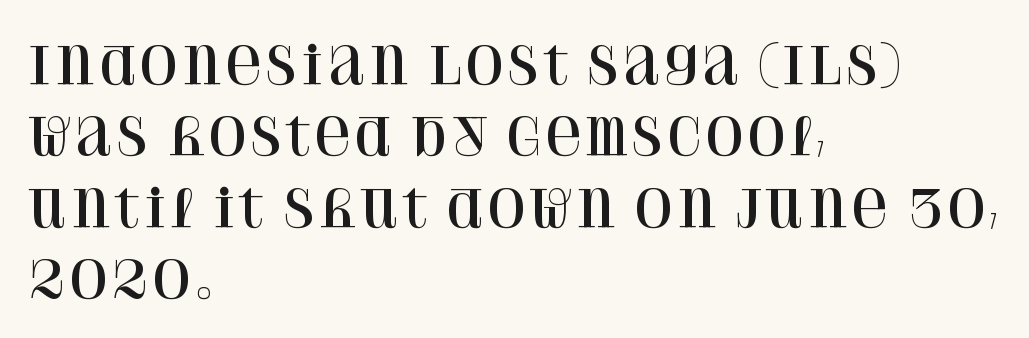
{"serif": "yes", "italic": "no", "width": "normal", "stroke_contrast": "high", "x_height": "large", "monospaced": "no", "underline": "no", "align": "left", "line_spacing": "normal", "line_spacing_ratio": 1.43, "letter_spacing": "normal", "letter_spacing_em": 0.0, "glyph_px": 50}
